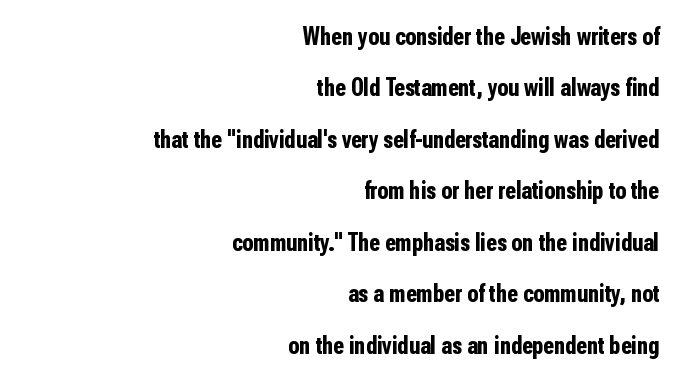
{"italic": "no", "bold": "yes", "underline": "no", "align": "right", "line_spacing": "loose", "line_spacing_ratio": 2.06, "letter_spacing": "normal", "letter_spacing_em": 0.0, "glyph_px": 25}
